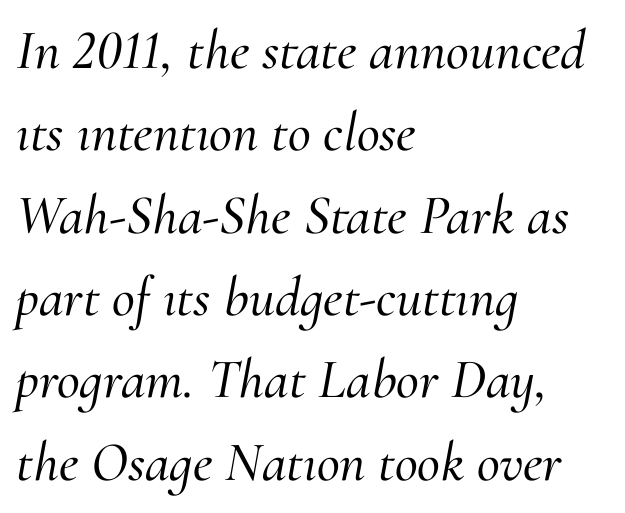
Q: Is the text italic (slanted)? A: Yes, it leans right by about 10 degrees.
Q: Is the typeface a serif or a sans-serif typeface? A: Serif.
Q: Is the text underlined? A: No.
Q: How is the paragraph aligned? A: Left-aligned.
Q: Is the spacing between letters normal or unusually wide? A: Normal.
Q: Is the spacing between lines tight, normal or loose? A: Normal.
Q: Width (condensed, normal, or wide)? A: Normal.
Q: Stroke contrast? A: Medium.
Q: x-height? A: Small.
Q: Monospaced? A: No.
